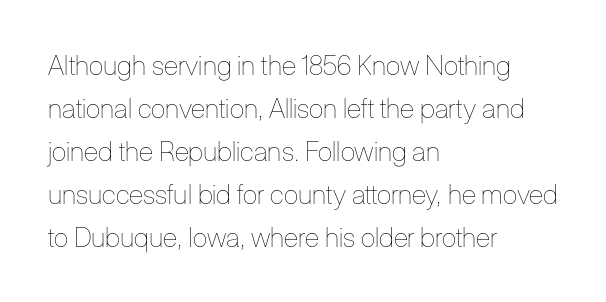
{"italic": "no", "bold": "no", "underline": "no", "align": "left", "line_spacing": "normal", "line_spacing_ratio": 1.59, "letter_spacing": "normal", "letter_spacing_em": 0.0, "glyph_px": 27}
